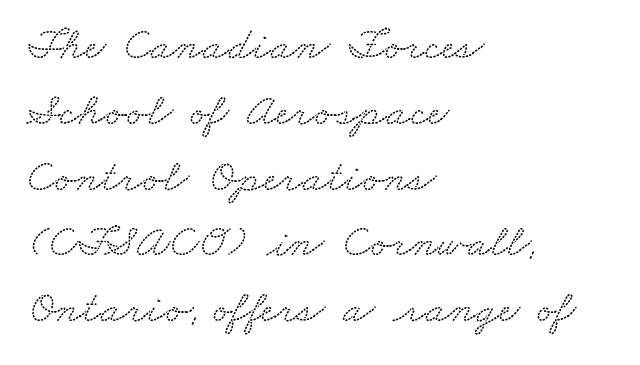
Q: Is the typeface a serif or a sans-serif typeface? A: Serif.
Q: Is the text underlined? A: No.
Q: How is the paragraph aligned? A: Left-aligned.
Q: Is the spacing between letters normal or unusually wide? A: Normal.
Q: Is the spacing between lines tight, normal or loose? A: Normal.
Q: Width (condensed, normal, or wide)? A: Wide.
Q: Stroke contrast? A: Low.
Q: x-height? A: Small.
Q: Monospaced? A: No.
